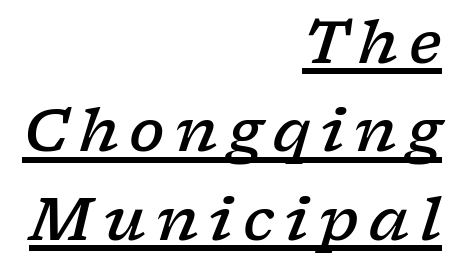
These lines stack with their right ends in a neat column. Quick note: italic. The passage shown stacks its lines at a standard gap. Look at the stroke-to-counter ratio: somewhat heavy, a semibold. Like a heading marked for emphasis, these lines bear an underscore.
